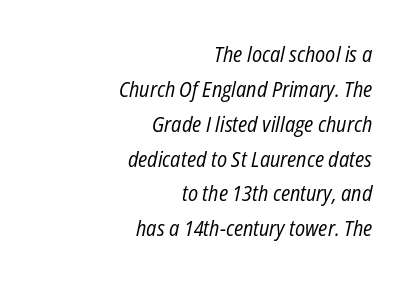
{"italic": "yes", "lean": "right", "slant_degrees": 12, "bold": "no", "underline": "no", "align": "right", "line_spacing": "normal", "line_spacing_ratio": 1.66, "letter_spacing": "normal", "letter_spacing_em": 0.0, "glyph_px": 21}
